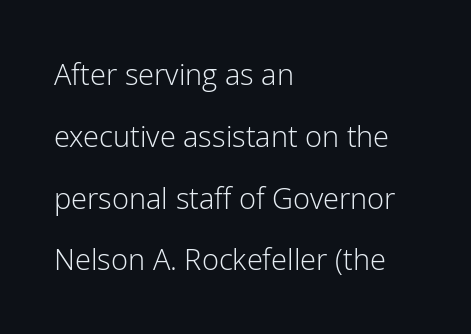
Is this a fixed-width face? No — the glyphs have proportional, varying widths. Does the type have serifs? No, each stem ends abruptly. Rendered with straight, roman letterforms. Inter-character spacing is left at the font's built-in metrics. What's the leading like? Stretched, with rows far apart.
